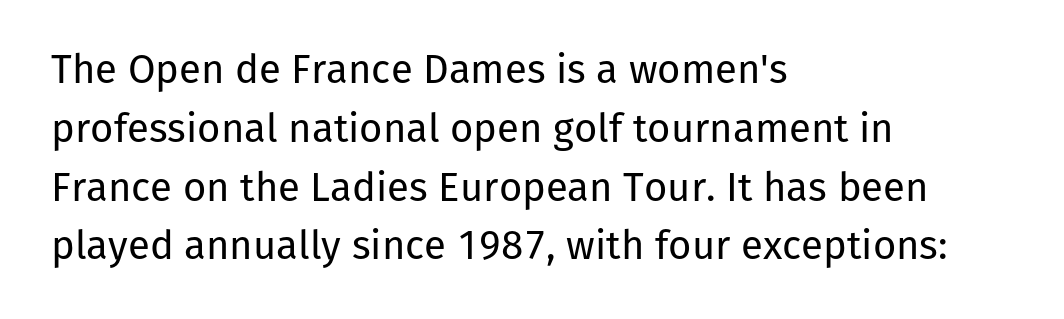
The designer left line spacing at the default. Beneath every word, the page is bare. Stems here are at most as thick as an everyday book face. Spacing verdict: proportional, widths tailored to each character.
